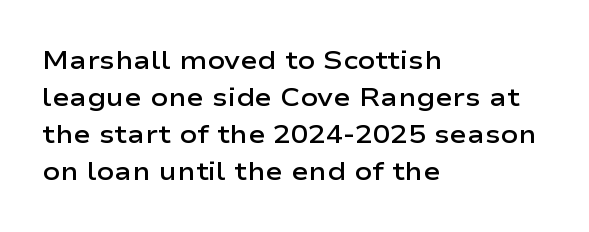
The image shows 26 px text type, upright; set left-aligned, normal line spacing (1.42x), normal letter spacing, not underlined.
